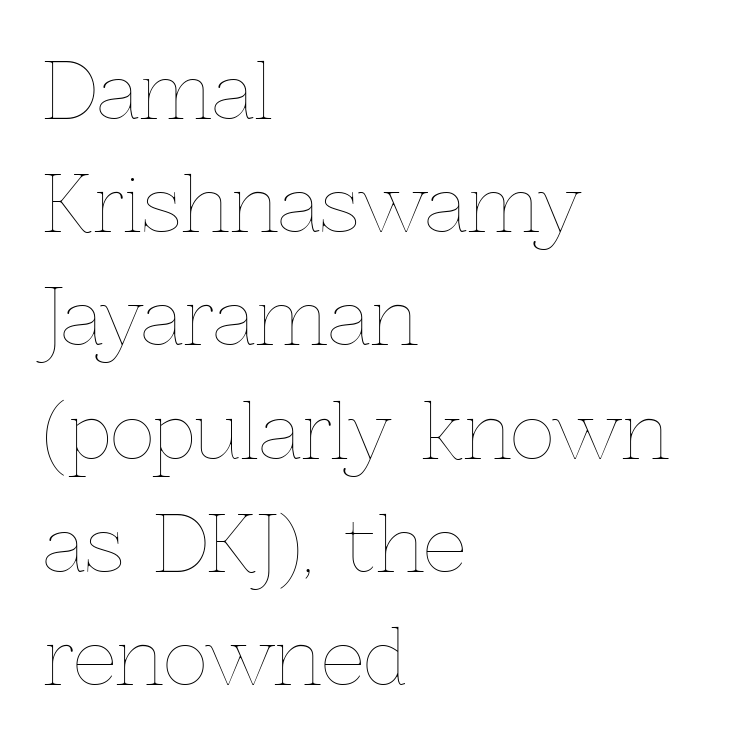
{"italic": "no", "bold": "no", "weight": "thin", "width": "normal", "x_height": "medium", "monospaced": "no", "underline": "no", "align": "left", "line_spacing": "normal", "line_spacing_ratio": 1.49, "letter_spacing": "normal", "letter_spacing_em": 0.0, "glyph_px": 76}
